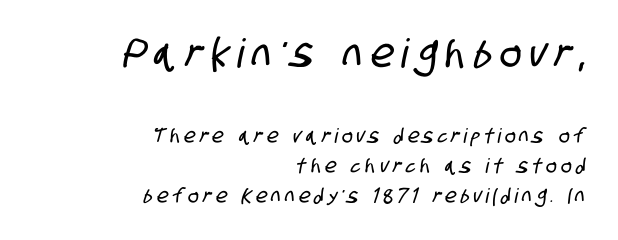
{"serif": "no", "width": "condensed", "stroke_contrast": "low", "x_height": "large", "monospaced": "no", "underline": "no", "align": "right", "line_spacing": "normal", "line_spacing_ratio": 1.5, "letter_spacing": "wide", "letter_spacing_em": 0.22, "larger_block": "first", "size_ratio": 2.0, "glyph_px": 40}
